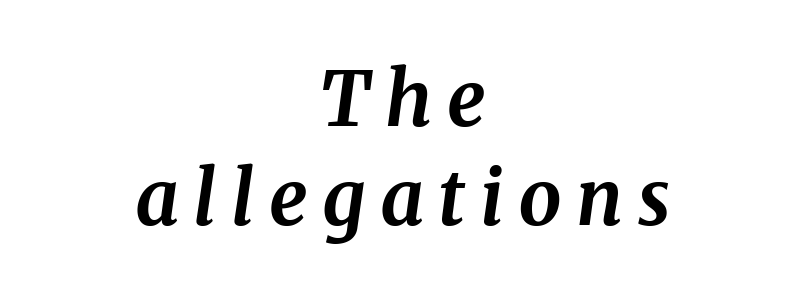
The image shows 76 px bold serif type, italic (leaning right); set centered, normal line spacing (1.3x), not underlined; medium stroke contrast and a medium x-height.
